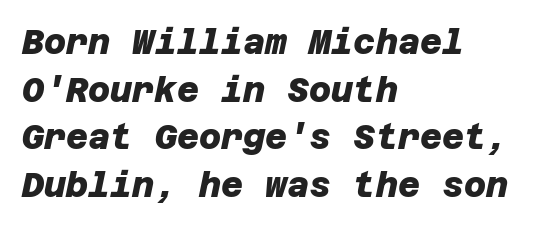
Letter spacing: default. Notice how thick the strokes are: this is what a full bold looks like. Reading down the column, the eye jumps a familiar distance to each next line. Examine the stroke ends and you'll find no serifs.
